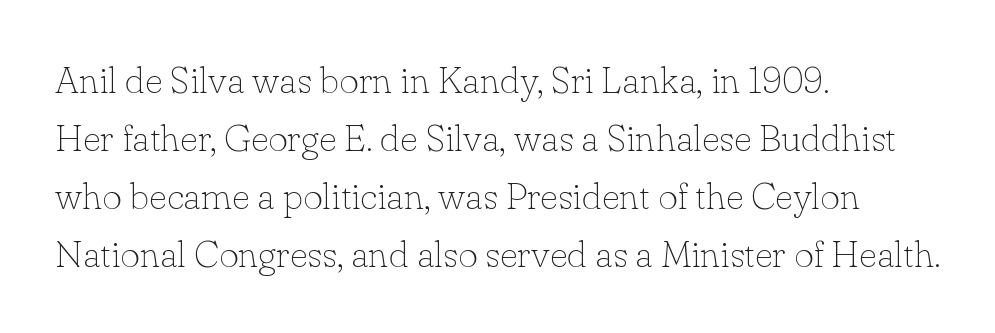
The image shows 38 px thin serif type, upright; set left-aligned, normal line spacing (1.53x), normal letter spacing, not underlined; low stroke contrast and a small x-height.
